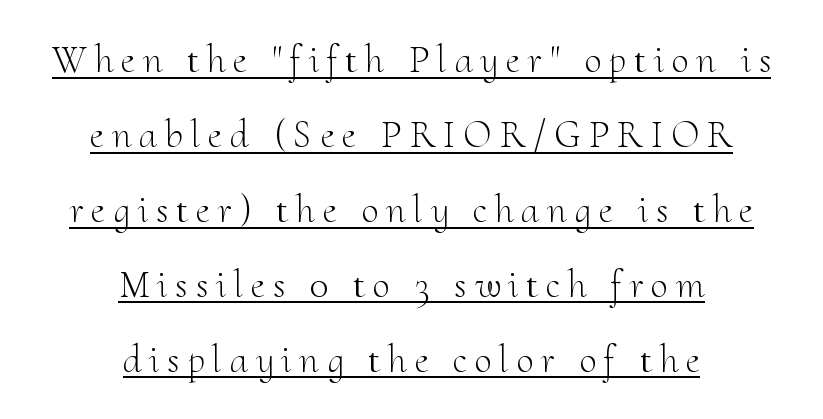
The image shows 39 px light serif type, upright; set centered, loose line spacing (1.92x), unusually wide letter spacing (+0.2 em), underlined; medium stroke contrast and a small x-height.
